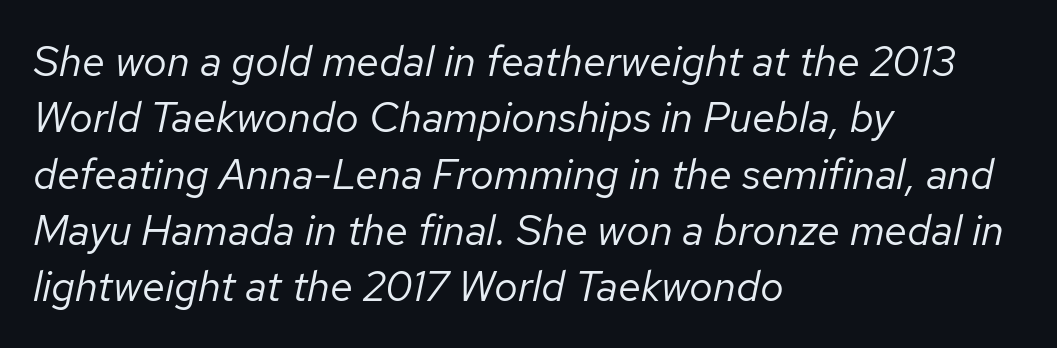
{"italic": "yes", "lean": "right", "slant_degrees": 12, "bold": "no", "weight": "regular", "width": "normal", "stroke_contrast": "low", "x_height": "medium", "monospaced": "no", "underline": "no", "align": "left", "line_spacing": "normal", "line_spacing_ratio": 1.34, "letter_spacing": "normal", "letter_spacing_em": 0.0, "glyph_px": 42}
